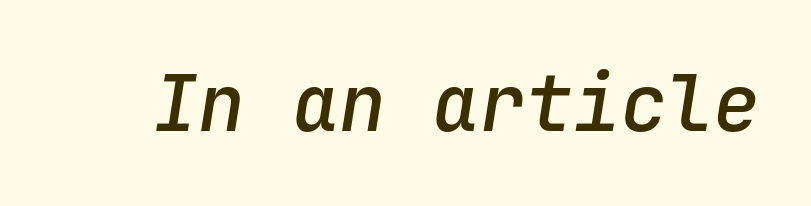
The image shows 78 px semibold type, italic (leaning right), monospaced; set normal letter spacing, not underlined; low stroke contrast and a medium x-height.
